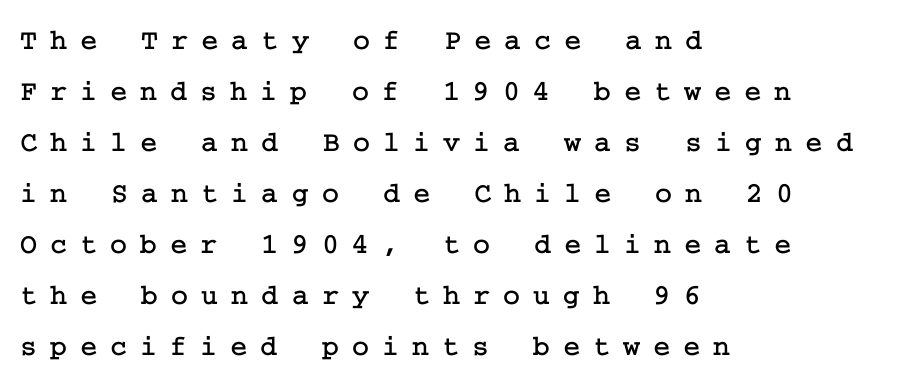
Q: Is the text italic (slanted)? A: No, it is upright.
Q: Is the typeface a serif or a sans-serif typeface? A: Serif.
Q: Is the text underlined? A: No.
Q: How is the paragraph aligned? A: Left-aligned.
Q: Is the spacing between letters normal or unusually wide? A: Unusually wide.
Q: Width (condensed, normal, or wide)? A: Normal.
Q: Stroke contrast? A: Low.
Q: x-height? A: Medium.
